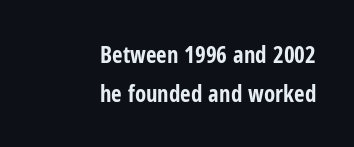
In terms of leading, this rendering sits right in the middle. The passage shown is not underscored anywhere. Nope, not italic — everything's standing straight. The lines are quadded right. Look at the stroke-to-counter ratio: heavy, a bold. How are the letters spaced? Ordinarily, with no added tracking.
